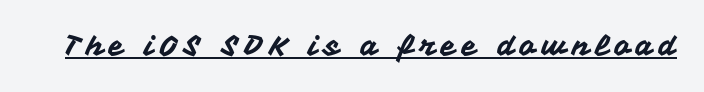
{"serif": "no", "width": "normal", "stroke_contrast": "medium", "x_height": "medium", "monospaced": "no", "underline": "yes", "glyph_px": 28}
